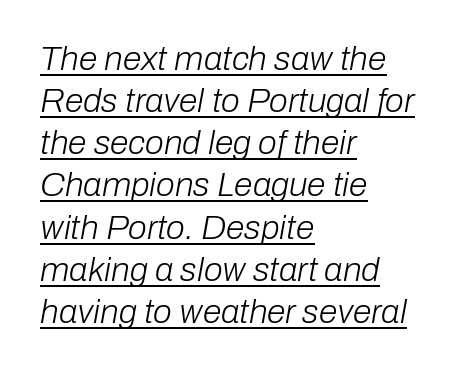
Looking at the ascenders, they clearly lean. Quick note: underline on. Caption: standard tracking, unaltered. A typesetter would call this proportional, since set widths differ per character. No letter is thick-stroked: the sample isn't bold. The rendering anchors every line to the left-hand side.
